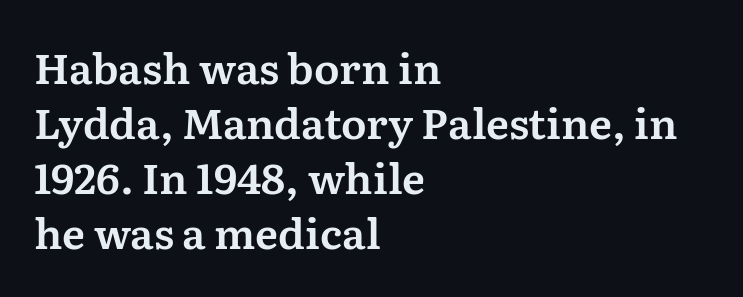
{"serif": "yes", "italic": "no", "width": "normal", "stroke_contrast": "medium", "x_height": "medium", "monospaced": "no", "underline": "no", "align": "left", "line_spacing": "normal", "line_spacing_ratio": 1.31, "letter_spacing": "normal", "letter_spacing_em": 0.0, "glyph_px": 42}
